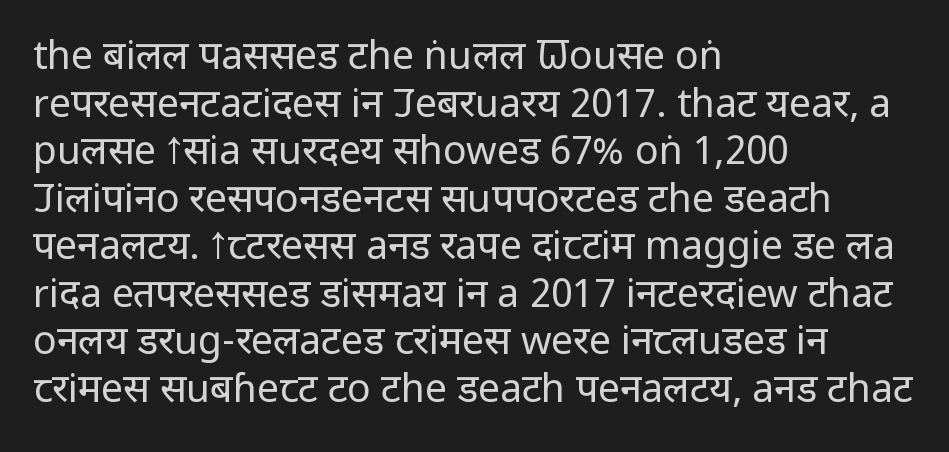
{"serif": "no", "italic": "no", "bold": "no", "weight": "regular", "width": "condensed", "stroke_contrast": "low", "x_height": "large", "monospaced": "no", "underline": "no", "align": "left", "line_spacing_ratio": 1.22, "letter_spacing": "normal", "letter_spacing_em": 0.0, "glyph_px": 39}
